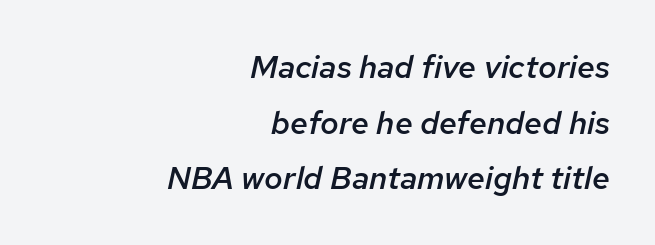
{"italic": "yes", "lean": "right", "slant_degrees": 12, "bold": "semi", "weight": "semibold", "width": "normal", "stroke_contrast": "low", "x_height": "medium", "monospaced": "no", "underline": "no", "align": "right", "line_spacing_ratio": 1.74, "letter_spacing": "normal", "letter_spacing_em": 0.0, "glyph_px": 32}
